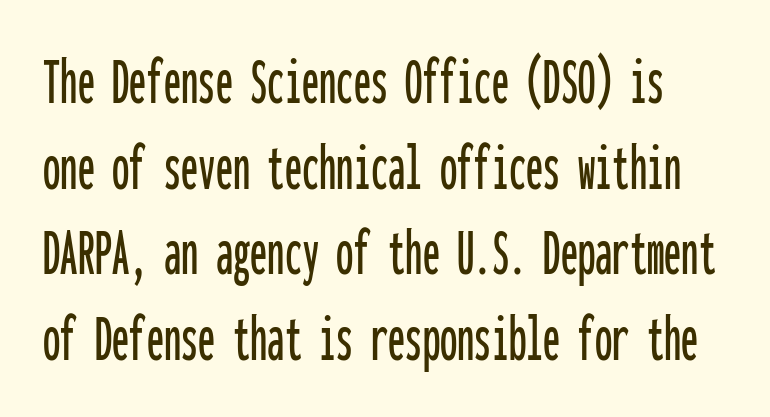
This sample has the even, mechanical cadence of fixed-width lettering. The area under the type is left untouched. Regarding serifs, this sample does without them. Posture: vertical. The tracking reads as untouched default to a designer's eye.
